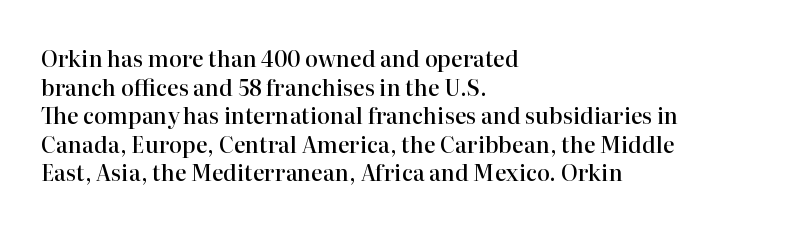
Between one letter and the next there's only the usual sliver of space. Firm but not heavy-handed strokes: this text is semibold. No italicization has been applied; the sample stays upright. Each line starts at the same left margin while the right side varies. Notice how descenders clear the ascenders below comfortably — that's standard leading.
